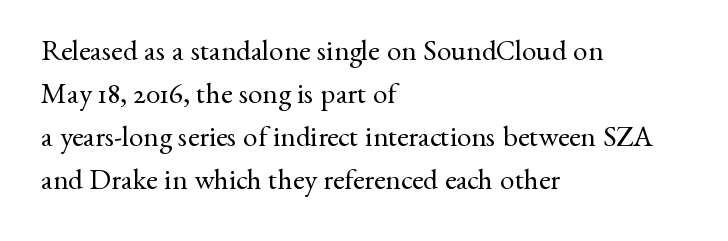
This rendering leaves character spacing at its baseline value. Visually the block forms a straight wall on the left and a jagged coastline on the right. Is the stroke heavy? The answer is a plain regular-or-lighter. The specimen omits any rule beneath the text block's lines. Note the varied advance widths — an 'i' is clearly narrower than an 'm'.
